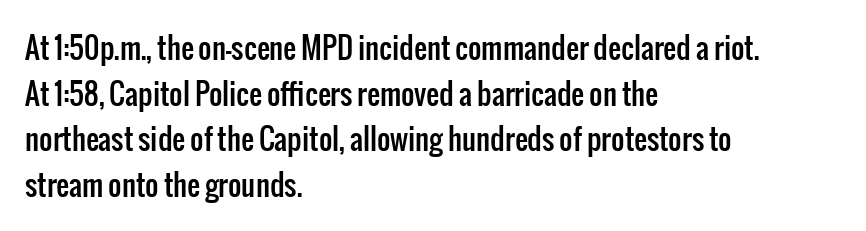
This rendering uses left alignment, leaving the right contour irregular. Is the letter spacing exaggerated? No — it looks like the ordinary default. Here the designer chose a conventional face with non-uniform glyph widths. The baseline area is clear. Nothing sits at the stroke ends, so this counts as sans-serif.
